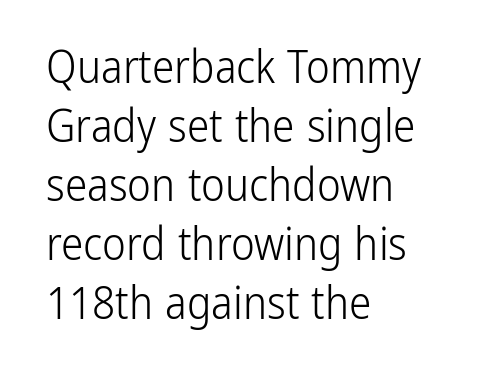
{"serif": "no", "italic": "no", "bold": "no", "weight": "light", "width": "condensed", "stroke_contrast": "low", "x_height": "medium", "monospaced": "no", "underline": "no", "align": "left", "line_spacing": "normal", "line_spacing_ratio": 1.31, "letter_spacing": "normal", "letter_spacing_em": 0.0, "glyph_px": 45}
